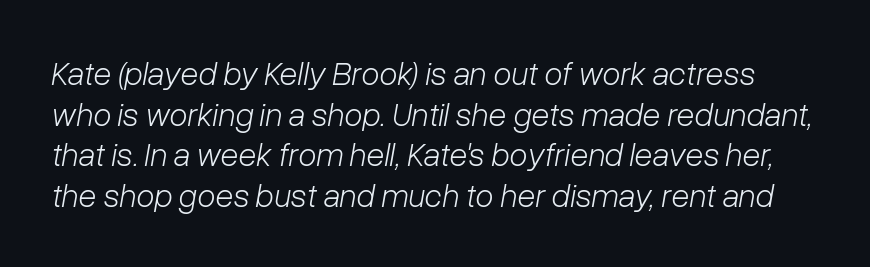
{"italic": "yes", "lean": "right", "slant_degrees": 10, "bold": "no", "weight": "light", "width": "normal", "stroke_contrast": "low", "x_height": "medium", "monospaced": "no", "underline": "no", "line_spacing_ratio": 1.23, "letter_spacing": "normal", "letter_spacing_em": 0.0, "glyph_px": 33}
